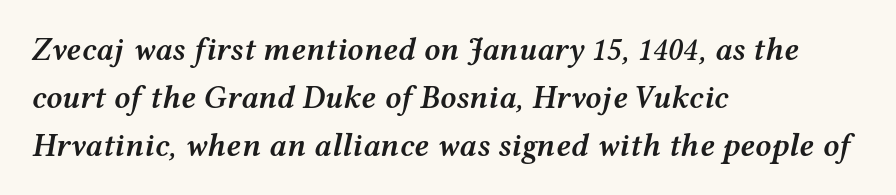
The whole block is typeset with a tilt. Underline: absent. The paragraph shown leans on its left margin. The glyphs have the mass of a demibold cut, below bold.
